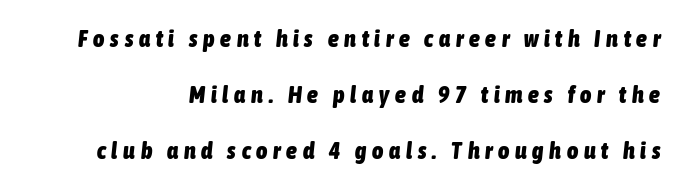
The image shows 24 px bold type, italic (leaning right); set loose line spacing (2.34x), unusually wide letter spacing (+0.24 em), not underlined.
